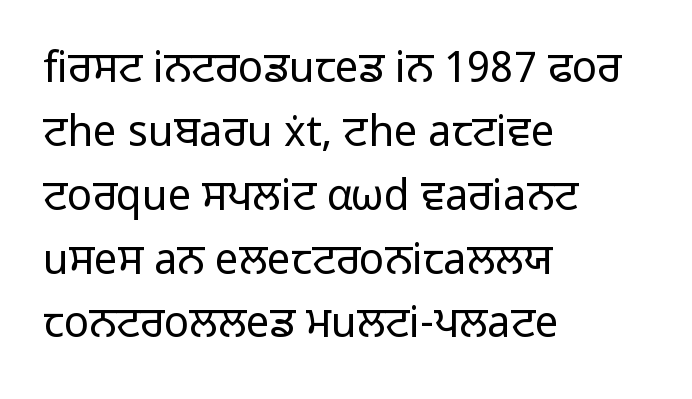
Where is the straight margin? On the left. Style check: upright. The passage shown is typed in a proportional face where columns would drift. You can tell from the bare stems that sans-serif type was used. No heavy texture on the line: the type isn't bold.
